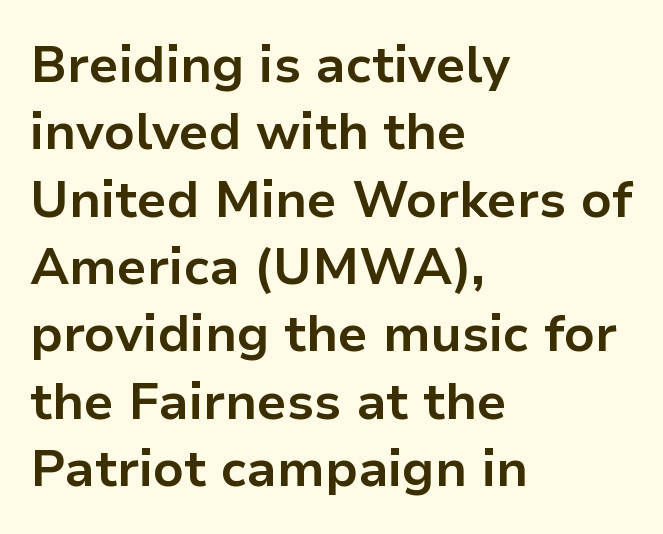
{"serif": "no", "italic": "no", "bold": "yes", "weight": "bold", "width": "normal", "stroke_contrast": "low", "x_height": "medium", "monospaced": "no", "underline": "no", "align": "left", "line_spacing": "normal", "line_spacing_ratio": 1.32, "letter_spacing": "normal", "letter_spacing_em": 0.0, "glyph_px": 51}
